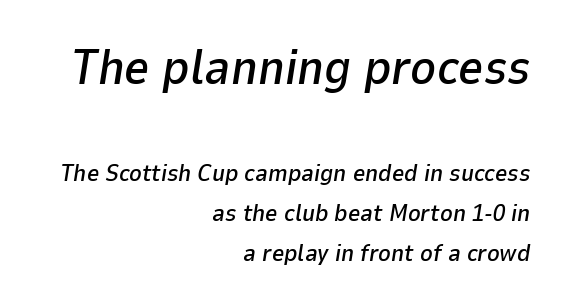
The image shows 49 px text type, italic (leaning right); set right-aligned, normal line spacing (1.68x), normal letter spacing, not underlined; the first (top) block is 2.04x larger; low stroke contrast and a medium x-height.
